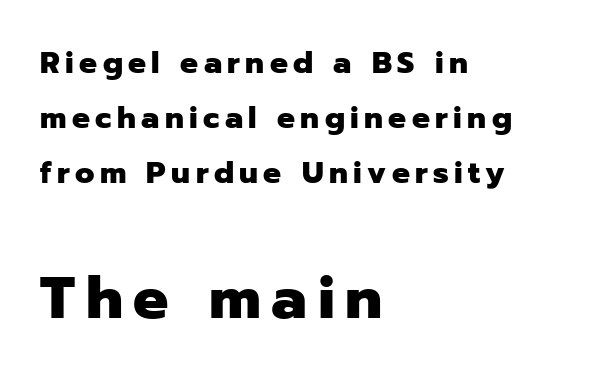
The image shows 59 px heavy sans-serif type, upright; set left-aligned, line spacing 1.84x, not underlined; the second (bottom) block is 1.97x larger; low stroke contrast and a medium x-height.
